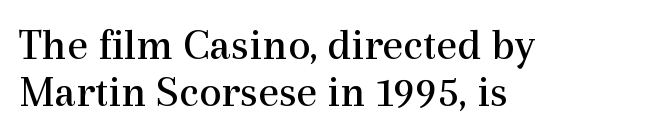
Q: Is the text bold? A: No.
Q: Is the text italic (slanted)? A: No, it is upright.
Q: Is the typeface a serif or a sans-serif typeface? A: Serif.
Q: Is the text underlined? A: No.
Q: How is the paragraph aligned? A: Left-aligned.
Q: Is the spacing between letters normal or unusually wide? A: Normal.
Q: Is the spacing between lines tight, normal or loose? A: Tight.
Q: Width (condensed, normal, or wide)? A: Normal.
Q: x-height? A: Medium.
Q: Monospaced? A: No.
